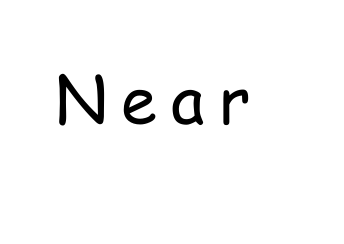
The strip under each line holds only bare page. These lines are rendered in a variable-pitch font. Display-style spreading of the glyphs; the letterfit is very open. Regarding serifs, this sample does without them.
